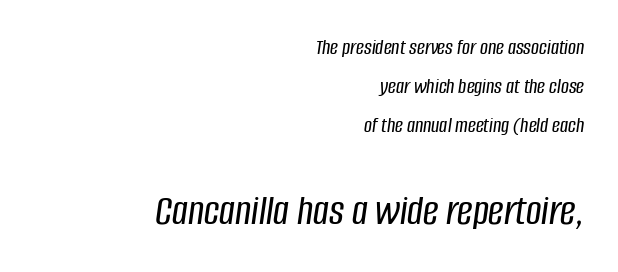
{"italic": "yes", "lean": "right", "slant_degrees": 8, "width": "condensed", "stroke_contrast": "low", "x_height": "large", "monospaced": "no", "underline": "no", "align": "right", "line_spacing_ratio": 1.77, "letter_spacing": "normal", "letter_spacing_em": 0.0, "larger_block": "second", "size_ratio": 1.95, "glyph_px": 43}
